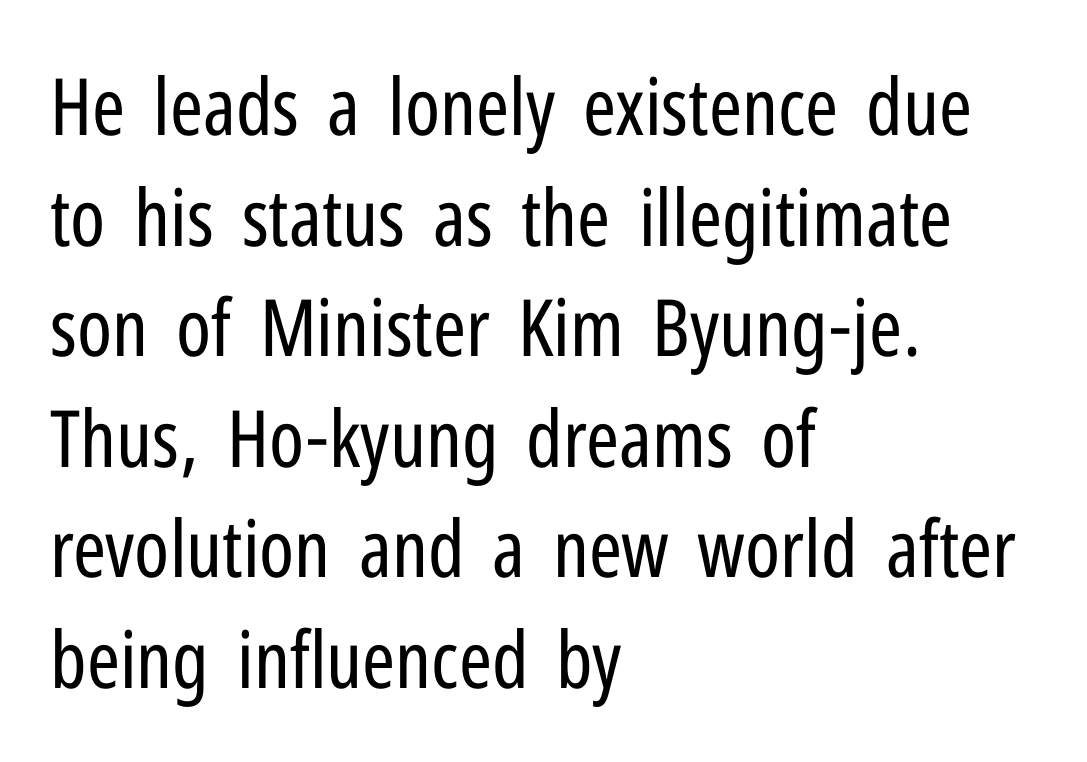
The image shows 79 px regular-weight, condensed sans-serif type, upright; set left-aligned, normal line spacing (1.4x), normal letter spacing, not underlined; low stroke contrast and a medium x-height.
